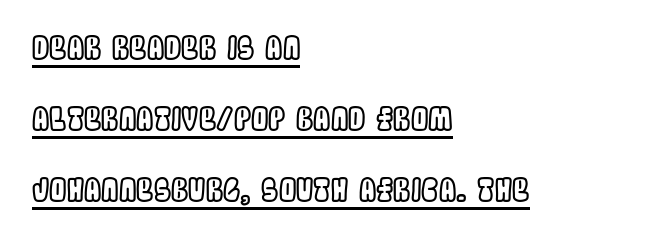
Q: Is the text italic (slanted)? A: No, it is upright.
Q: Is the text underlined? A: Yes.
Q: How is the paragraph aligned? A: Left-aligned.
Q: Is the spacing between letters normal or unusually wide? A: Normal.
Q: Is the spacing between lines tight, normal or loose? A: Loose.
Q: Width (condensed, normal, or wide)? A: Condensed.
Q: x-height? A: Large.
Q: Monospaced? A: No.
